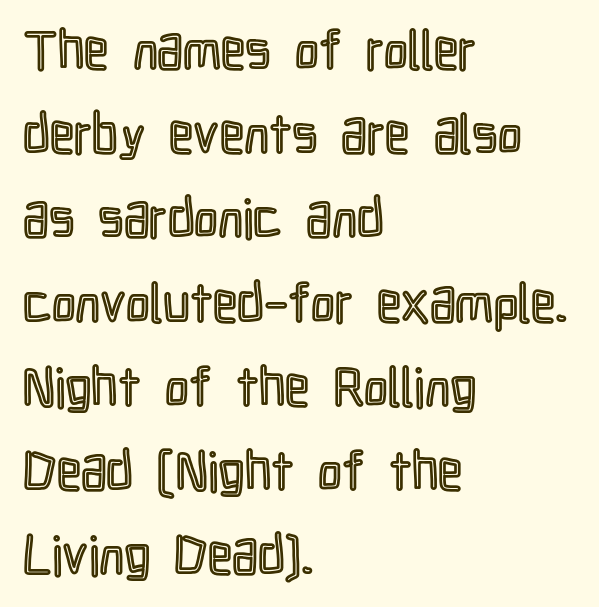
Typeset ragged right — the left edge is the straight one. Think of a printed novel: that variable character pitch is what you see here. Nobody drew a line under any word here. The rendering uses a moderate line-height, typical for paragraphs.
